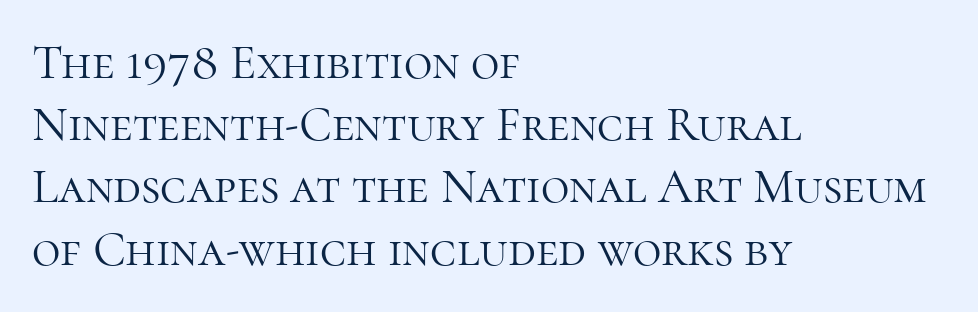
{"serif": "yes", "italic": "no", "bold": "no", "weight": "light", "width": "normal", "stroke_contrast": "high", "x_height": "medium", "monospaced": "no", "underline": "no", "align": "left", "line_spacing": "normal", "line_spacing_ratio": 1.27, "letter_spacing": "normal", "letter_spacing_em": 0.0, "glyph_px": 49}
